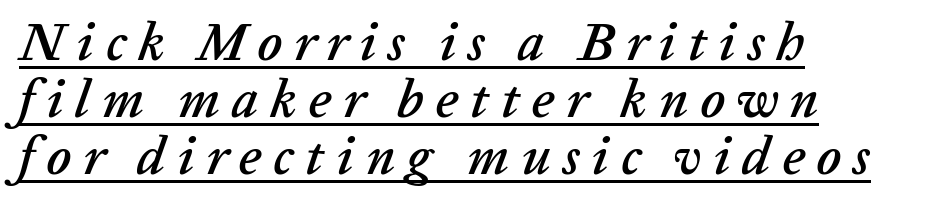
The image shows 53 px text type, italic (leaning right); set left-aligned, tight line spacing (1.08x), unusually wide letter spacing (+0.22 em), underlined; low stroke contrast and a medium x-height.
